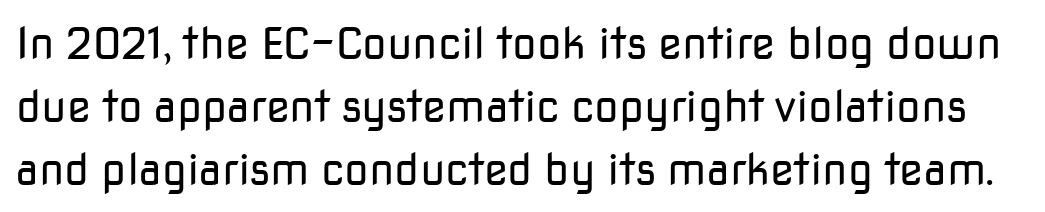
No heavy texture on the line: the type isn't bold. Whoever set this chose a conventional vertical rhythm. Descenders hang freely into open space. The letters advance in unequal steps, a hallmark of proportional type.
